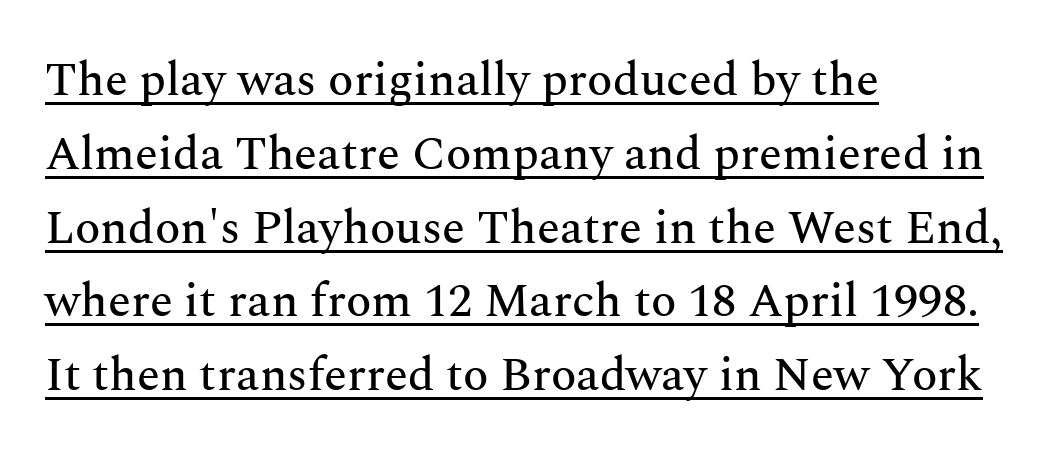
A student would call this left alignment; a typographer would say flush left, rag right. Each letter keeps its own natural width here, so spacing adapts to shape. Notice how the stems are strictly vertical — no italics here. Underlined type. You can tell from the footed stems that serif type was used. The letterforms sit shoulder to shoulder at normal distance.
